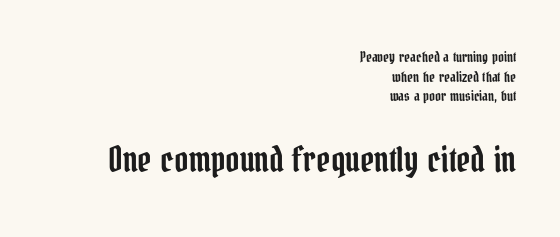
{"serif": "yes", "italic": "no", "width": "condensed", "stroke_contrast": "low", "x_height": "medium", "monospaced": "no", "underline": "no", "align": "right", "line_spacing": "normal", "line_spacing_ratio": 1.41, "letter_spacing": "normal", "letter_spacing_em": 0.0, "larger_block": "second", "size_ratio": 2.43, "glyph_px": 34}
